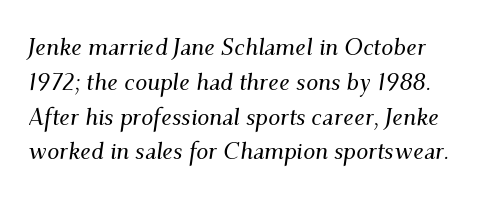
Q: Is the text italic (slanted)? A: Yes, it leans right by about 9 degrees.
Q: Is the text underlined? A: No.
Q: Is the spacing between letters normal or unusually wide? A: Normal.
Q: Is the spacing between lines tight, normal or loose? A: Normal.
